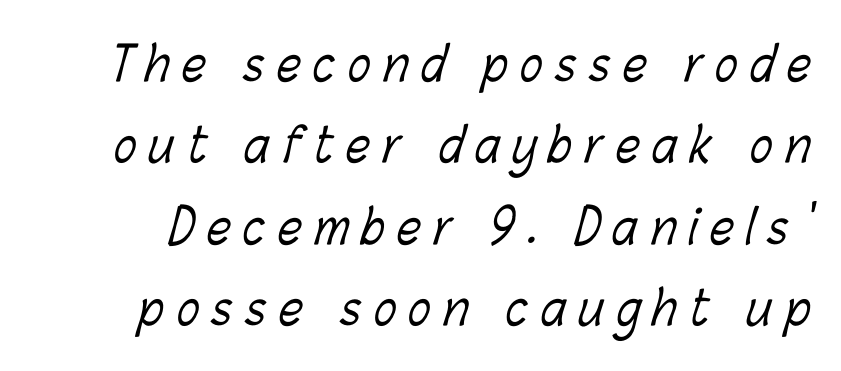
{"bold": "no", "weight": "light", "width": "condensed", "stroke_contrast": "low", "x_height": "medium", "monospaced": "no", "underline": "no", "line_spacing_ratio": 1.73, "letter_spacing": "wide", "letter_spacing_em": 0.27, "glyph_px": 47}
